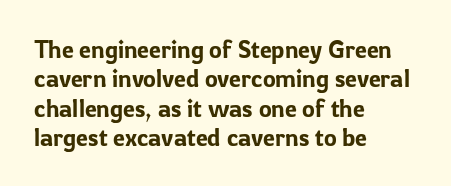
The image shows 24 px text type, upright; set left-aligned, line spacing 1.22x, normal letter spacing, not underlined.
